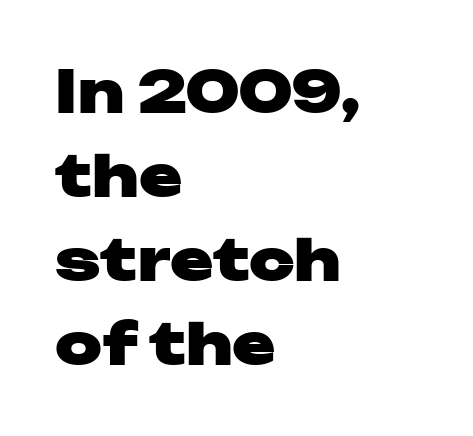
Quick note: interline space is typical. The letters stand straight up with perfectly vertical stems. The font family rendered here belongs to the sans-serif group. Varying glyph widths throughout — classic text-font behaviour.
